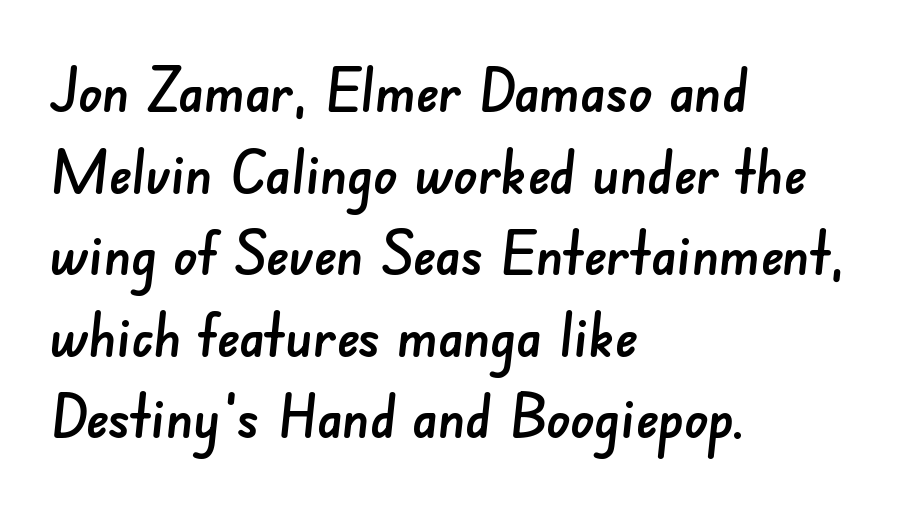
{"serif": "no", "width": "normal", "stroke_contrast": "low", "x_height": "small", "monospaced": "no", "underline": "no", "align": "left", "line_spacing": "normal", "line_spacing_ratio": 1.36, "letter_spacing": "normal", "letter_spacing_em": 0.0, "glyph_px": 60}
